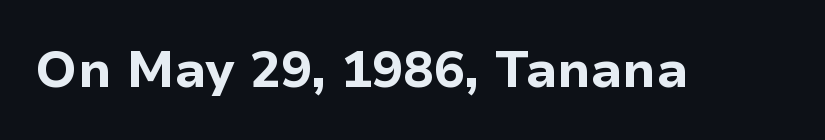
{"serif": "no", "italic": "no", "bold": "yes", "weight": "bold", "width": "normal", "stroke_contrast": "low", "x_height": "medium", "monospaced": "no", "underline": "no", "letter_spacing": "normal", "letter_spacing_em": 0.0, "glyph_px": 51}
